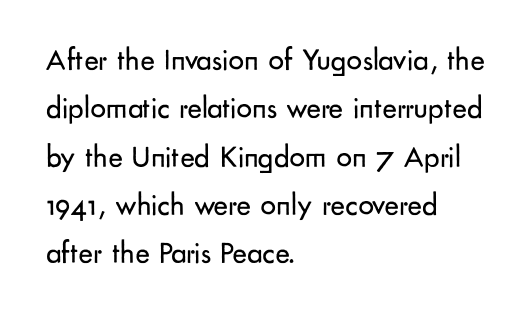
Caption: standard tracking, unaltered. Style check: upright. The lines are quadded left. The rendering uses natural spacing where letterforms have individual widths.
